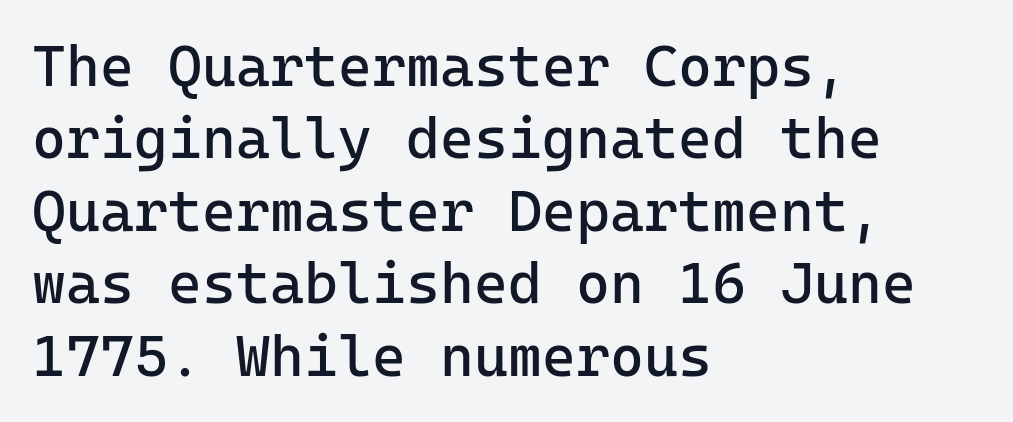
The words here are not underlined. The tracking reads as untouched default to a designer's eye. To sum up the face: it is a sans, with no serifs. The letters look calm and open, with moderate or lighter stems.
